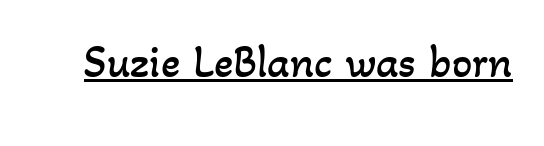
The font is comparable to plain body text, perhaps lighter. A continuous stroke trails under the words, as in a hyperlink. Do the characters align in a grid? No, the font is proportional. The letters sit at their default tracking, neither squeezed nor spread.
